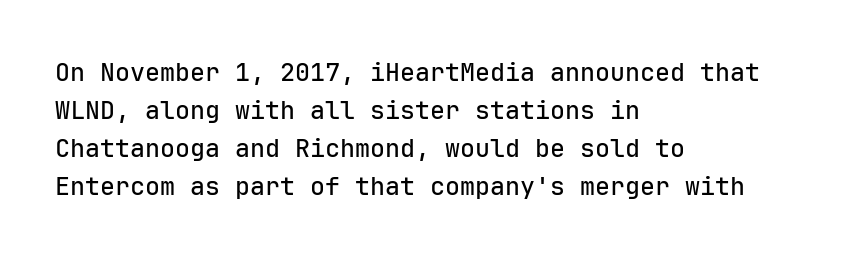
Q: Is the text italic (slanted)? A: No, it is upright.
Q: Is the text underlined? A: No.
Q: How is the paragraph aligned? A: Left-aligned.
Q: Is the spacing between letters normal or unusually wide? A: Normal.
Q: Is the spacing between lines tight, normal or loose? A: Normal.
